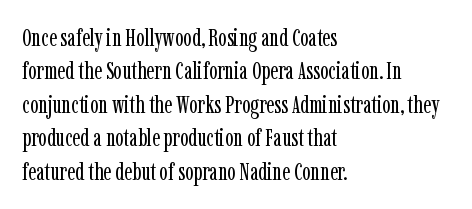
Q: Is the text bold? A: No.
Q: Is the text italic (slanted)? A: No, it is upright.
Q: Is the text underlined? A: No.
Q: How is the paragraph aligned? A: Left-aligned.
Q: Is the spacing between letters normal or unusually wide? A: Normal.
Q: Is the spacing between lines tight, normal or loose? A: Normal.
